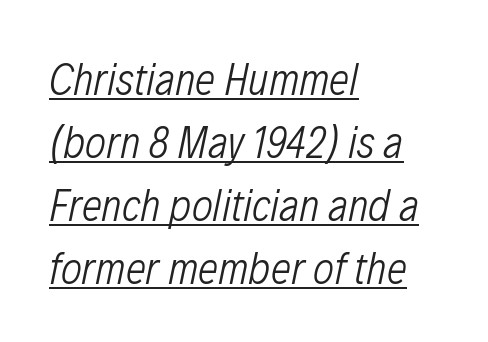
{"italic": "yes", "lean": "right", "slant_degrees": 12, "bold": "no", "weight": "light", "width": "condensed", "stroke_contrast": "low", "x_height": "medium", "monospaced": "no", "underline": "yes", "align": "left", "line_spacing": "normal", "line_spacing_ratio": 1.4, "letter_spacing": "normal", "letter_spacing_em": 0.0, "glyph_px": 45}
